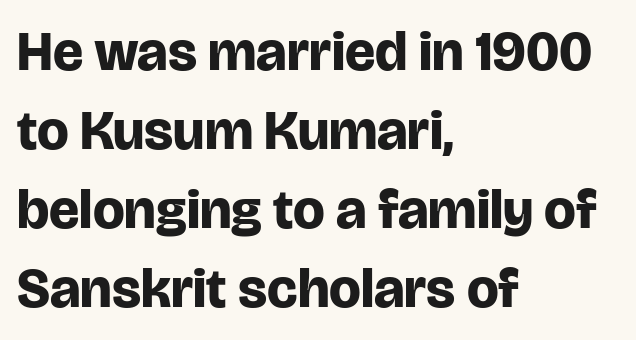
{"serif": "no", "italic": "no", "bold": "yes", "weight": "bold", "width": "normal", "stroke_contrast": "low", "x_height": "large", "monospaced": "no", "underline": "no", "align": "left", "line_spacing": "normal", "line_spacing_ratio": 1.41, "letter_spacing": "normal", "letter_spacing_em": 0.0, "glyph_px": 56}
